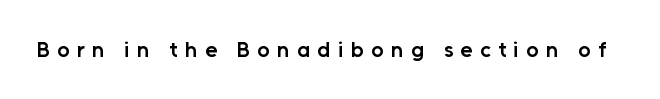
Only glyphs here, with clear space below each row. Is there any slant? The stems are plumb. Is the letter spacing exaggerated? Yes — the characters are pushed far apart. The glyphs have the mass of a demibold cut, below bold.
